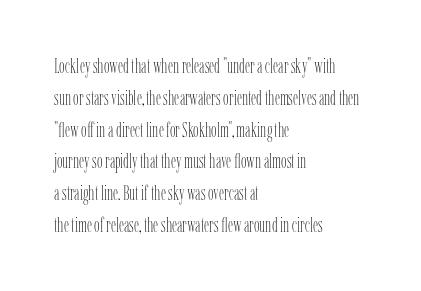
The image shows 20 px text type, upright; set left-aligned, normal line spacing (1.59x), normal letter spacing, not underlined.
